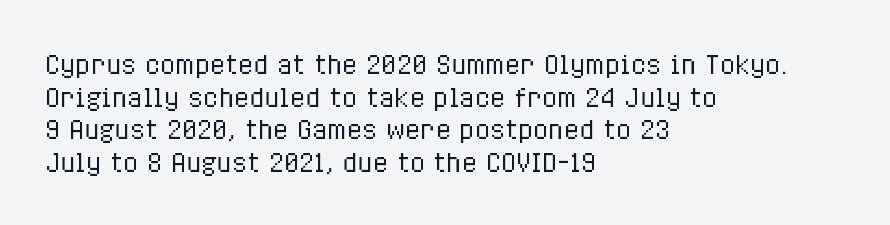
{"italic": "no", "bold": "no", "underline": "no", "align": "left", "line_spacing": "normal", "line_spacing_ratio": 1.31, "letter_spacing": "normal", "letter_spacing_em": 0.0, "glyph_px": 25}
